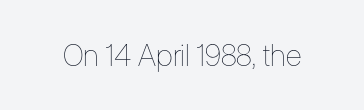
Q: Is the text bold? A: No.
Q: Is the text italic (slanted)? A: No, it is upright.
Q: Is the text underlined? A: No.
Q: Is the spacing between letters normal or unusually wide? A: Normal.
Q: Width (condensed, normal, or wide)? A: Condensed.
Q: Stroke contrast? A: Low.
Q: x-height? A: Medium.
Q: Monospaced? A: No.
